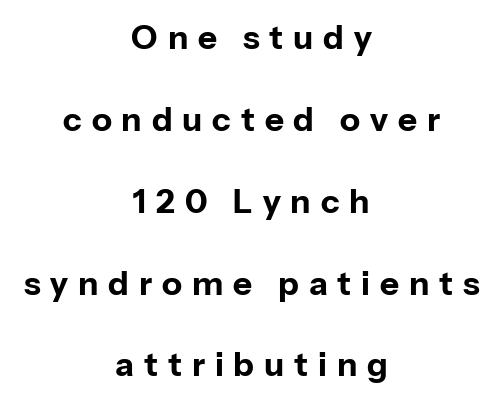
Q: Is the text bold? A: Yes.
Q: Is the text italic (slanted)? A: No, it is upright.
Q: Is the typeface a serif or a sans-serif typeface? A: Sans-serif.
Q: Is the text underlined? A: No.
Q: How is the paragraph aligned? A: Centered.
Q: Is the spacing between letters normal or unusually wide? A: Unusually wide.
Q: Is the spacing between lines tight, normal or loose? A: Loose.
Q: Width (condensed, normal, or wide)? A: Normal.
Q: Stroke contrast? A: Low.
Q: x-height? A: Medium.
Q: Monospaced? A: No.
